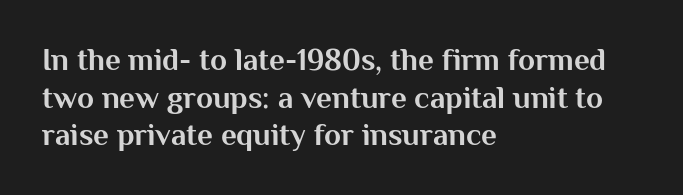
Strokes here are thick enough to call this a true bold. The paragraph has a hard left edge and a soft right edge. These lines are rendered in a variable-pitch font. Tall strokes in this sample are plumb rather than angled. The letters carry no serifs — their stems end cleanly without finishing strokes.
